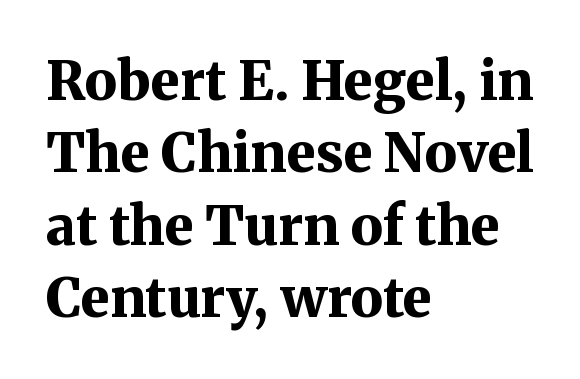
The block of text has a typical density, with ordinary space between rows. Notice how the stems are strictly vertical — no italics here. What kind of face is this? One with serifs. Words appear dense and cohesive because spacing is normal.
